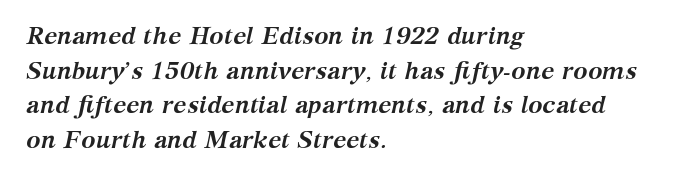
{"italic": "yes", "lean": "right", "slant_degrees": 12, "bold": "yes", "underline": "no", "align": "left", "line_spacing": "normal", "line_spacing_ratio": 1.44, "letter_spacing": "normal", "letter_spacing_em": 0.0, "glyph_px": 24}
